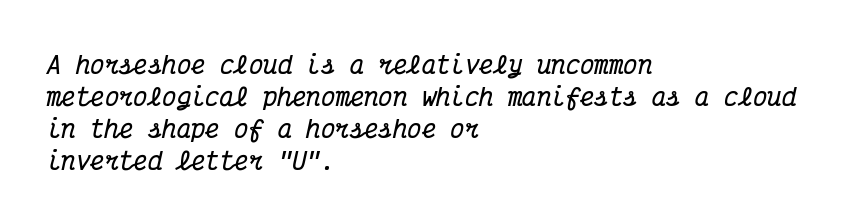
Each row of text sits above clean, open space. These lines sit exactly where default settings would place them. The whole block is typeset with a tilt. The face used here has the dense, thick strokes of a bold.
